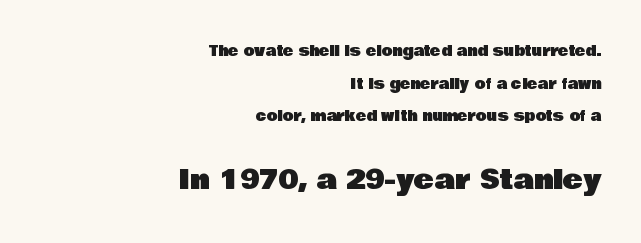
Whoever set this made the second block the dominant, larger element. Horizontal bands of white between lines are thick stripes. Unlike italic type, these characters show no tilt at all. Visually the block forms a straight wall on the right and a jagged coastline on the left.
